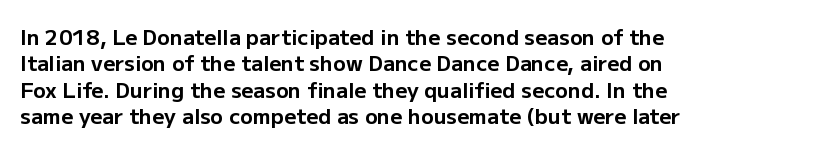
{"italic": "no", "bold": "yes", "underline": "no", "align": "left", "line_spacing": "normal", "line_spacing_ratio": 1.26, "letter_spacing": "normal", "letter_spacing_em": 0.0, "glyph_px": 21}
